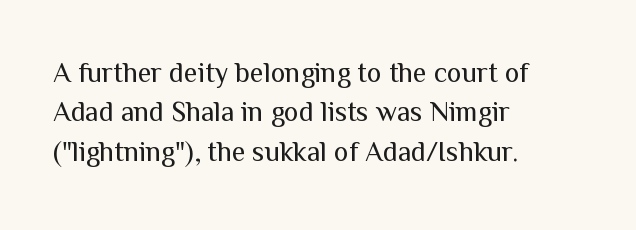
Q: Is the text bold? A: No.
Q: Is the text italic (slanted)? A: No, it is upright.
Q: Is the typeface a serif or a sans-serif typeface? A: Sans-serif.
Q: Is the text underlined? A: No.
Q: How is the paragraph aligned? A: Left-aligned.
Q: Is the spacing between letters normal or unusually wide? A: Normal.
Q: Is the spacing between lines tight, normal or loose? A: Normal.
Q: Width (condensed, normal, or wide)? A: Normal.
Q: Stroke contrast? A: Medium.
Q: x-height? A: Medium.
Q: Monospaced? A: No.
